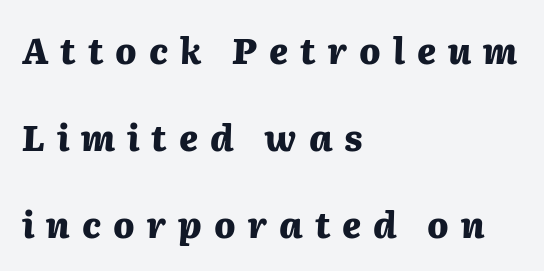
{"italic": "yes", "lean": "right", "slant_degrees": 2, "bold": "yes", "weight": "heavy", "width": "normal", "stroke_contrast": "medium", "x_height": "medium", "monospaced": "no", "underline": "no", "align": "left", "line_spacing": "loose", "line_spacing_ratio": 2.48, "letter_spacing": "wide", "letter_spacing_em": 0.34, "glyph_px": 35}
